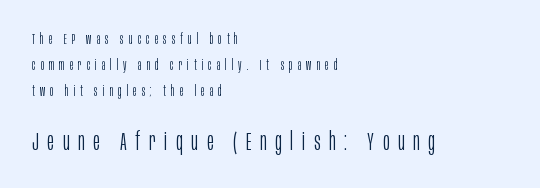
The image shows 25 px text type, upright; set left-aligned, line spacing 1.85x, unusually wide letter spacing (+0.35 em), not underlined; the second (bottom) block is 1.79x larger.
